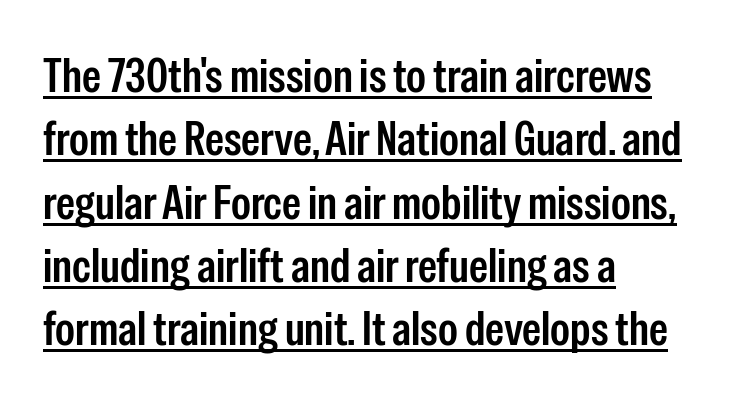
{"serif": "no", "italic": "no", "bold": "semi", "weight": "semibold", "width": "condensed", "stroke_contrast": "low", "x_height": "medium", "monospaced": "no", "underline": "yes", "align": "left", "line_spacing": "normal", "line_spacing_ratio": 1.32, "letter_spacing": "normal", "letter_spacing_em": 0.0, "glyph_px": 48}
